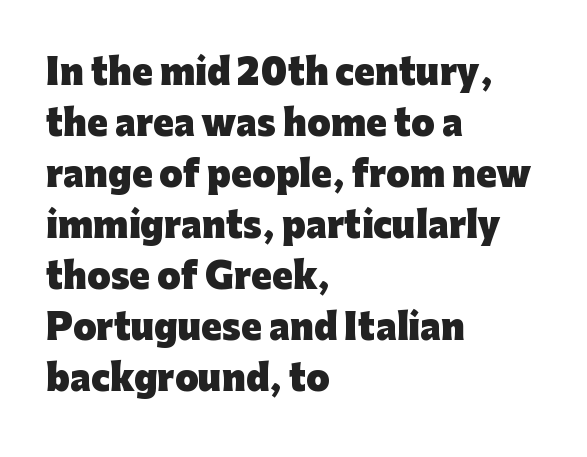
Rule under the text: the space is simply empty. Note the varied advance widths — an 'i' is clearly narrower than an 'm'. The type family on display is of the sans-serif kind. This is roman type, the default non-slanted kind.
